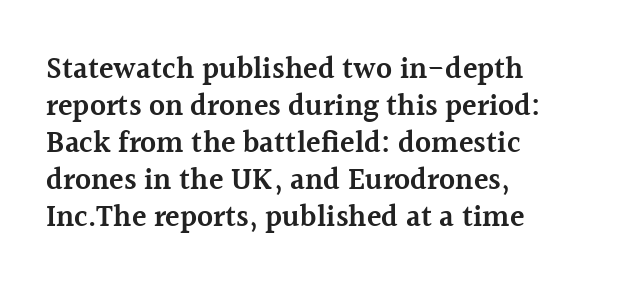
No italicization has been applied; the sample stays upright. This is the in-between weight designers call semibold or demi. The foot of each line stays bare and open. Do the characters align in a grid? No, the font is proportional. The gaps between neighbouring characters are ordinary and unremarkable.
